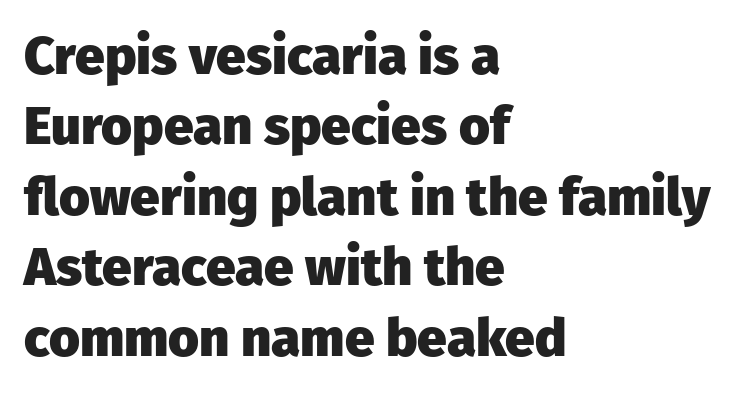
What weight is shown? A full bold with thick strokes. Underlining? Definitely not there. Is this a sans? Yes — the strokes have no serifs. This is roman type, the default non-slanted kind. Each line starts at the same left margin while the right side varies. Character widths vary here, with narrow letters taking less room than wide ones.
